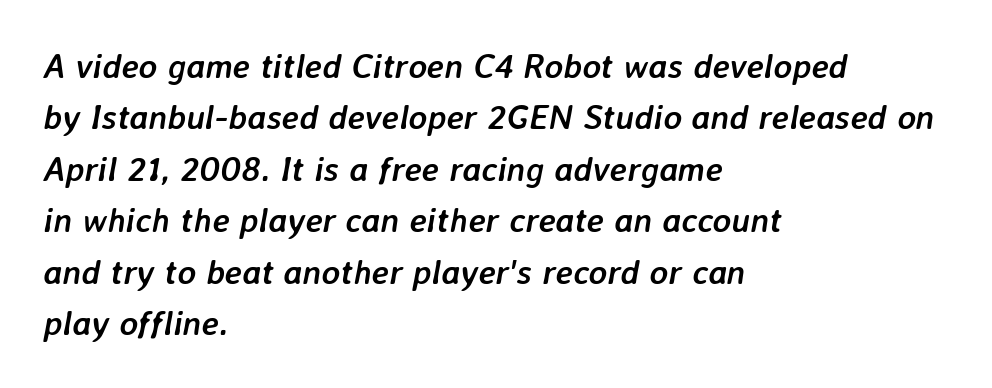
Nobody touched the tracking dial on this one. Do the characters align in a grid? No, the font is proportional. Heavy, bold letterforms. The leading is moderate, giving the passage an even texture. The zone under the glyphs is completely vacant.
